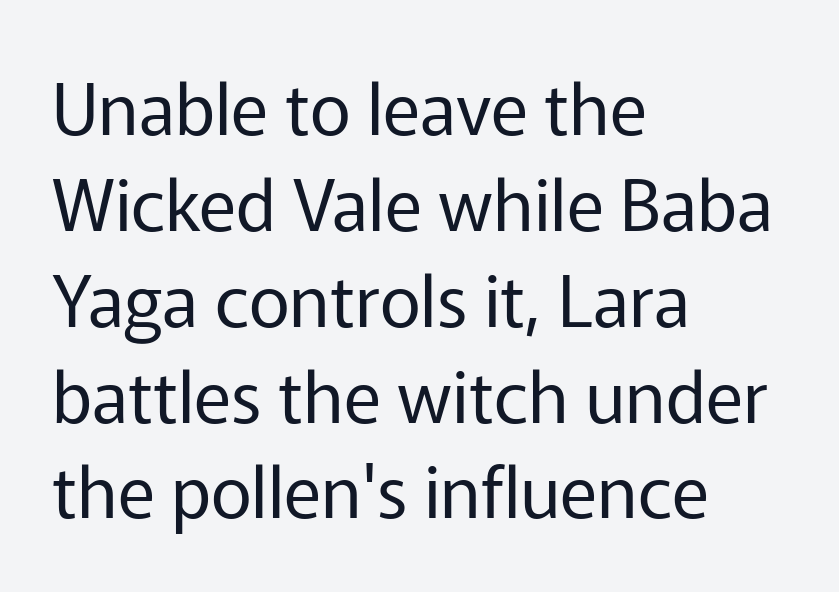
{"serif": "no", "italic": "no", "bold": "no", "weight": "regular", "width": "normal", "stroke_contrast": "low", "x_height": "medium", "monospaced": "no", "underline": "no", "align": "left", "line_spacing": "normal", "line_spacing_ratio": 1.35, "letter_spacing": "normal", "letter_spacing_em": 0.0, "glyph_px": 71}
